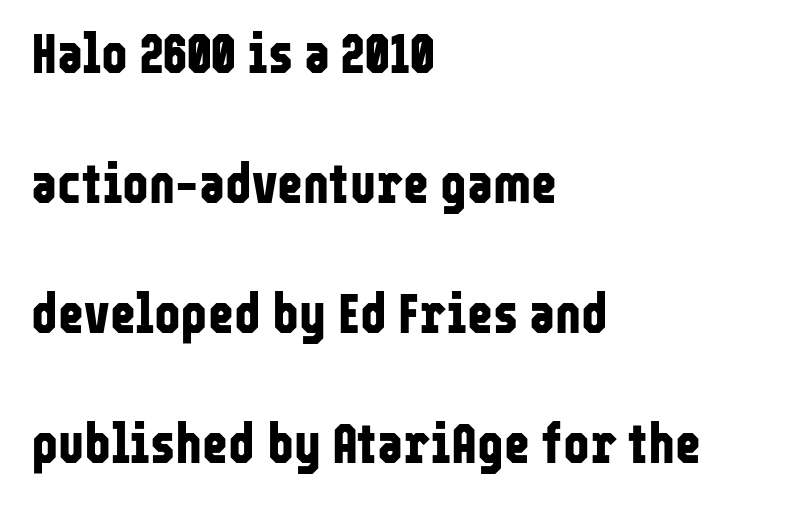
The image shows 56 px bold, condensed sans-serif type, upright; set left-aligned, loose line spacing (2.32x), normal letter spacing, not underlined; low stroke contrast and a medium x-height.
